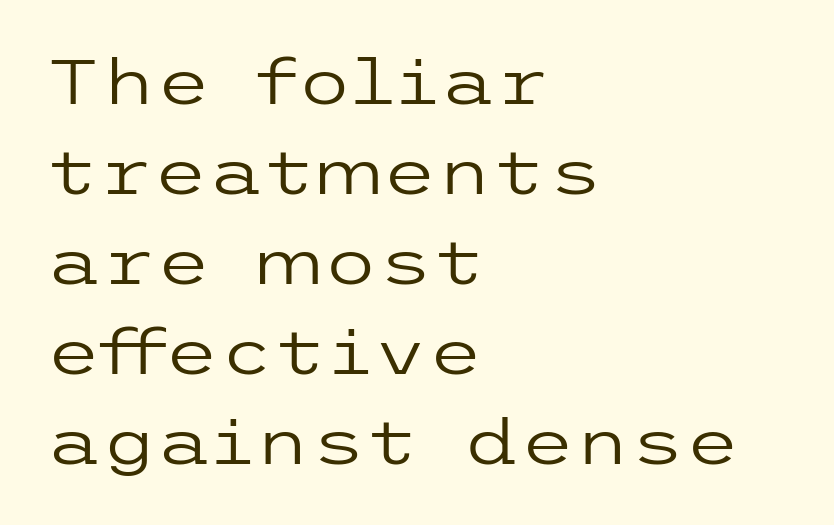
The image shows 63 px regular-weight, wide sans-serif type, upright; set left-aligned, normal line spacing (1.43x), normal letter spacing, not underlined; low stroke contrast and a medium x-height.
